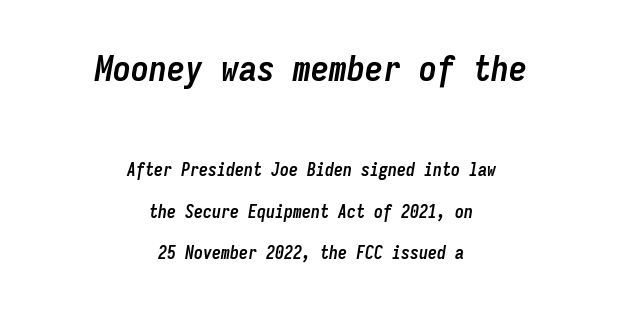
Q: Is the text bold? A: Yes.
Q: Is the text italic (slanted)? A: Yes, it leans right by about 9 degrees.
Q: Is the text underlined? A: No.
Q: How is the paragraph aligned? A: Centered.
Q: Is the spacing between letters normal or unusually wide? A: Normal.
Q: Is the spacing between lines tight, normal or loose? A: Loose.
Q: Which block of text is set in a larger size, the first (top) or the second (bottom)? A: The first (top) one.
Q: Width (condensed, normal, or wide)? A: Condensed.
Q: Stroke contrast? A: Low.
Q: x-height? A: Medium.
Q: Monospaced? A: Yes.
